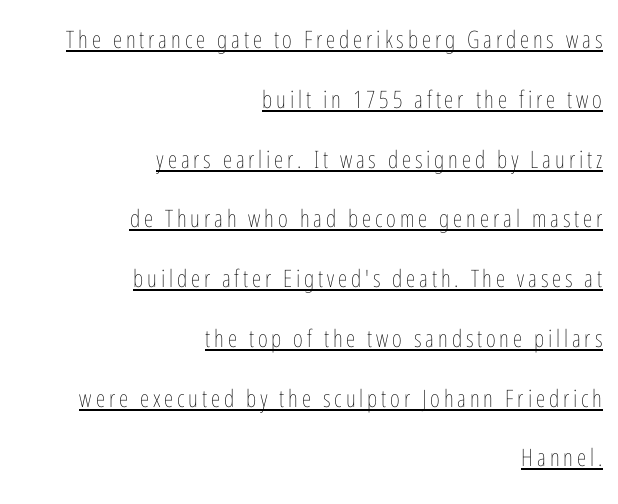
Unbolded letterforms with no extra heft. The typesetter chose a ragged-left arrangement here. The words here are underlined. You can tell it's not italic because the verticals are truly vertical. Does the leading feel generous? Absolutely, it's lavish.
